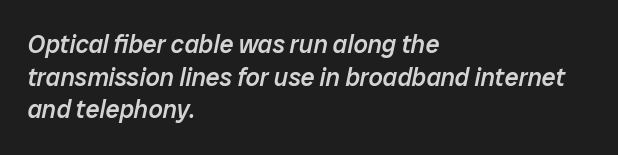
Look at the stroke-to-counter ratio: somewhat heavy, a semibold. In terms of letterspacing, this is plain default setting. The rows are spaced the way most documents space them. These lines stack with their left ends in a neat column. Is the type slanted? Yes — the strokes lean at a clear angle. The baseline area is clear.
